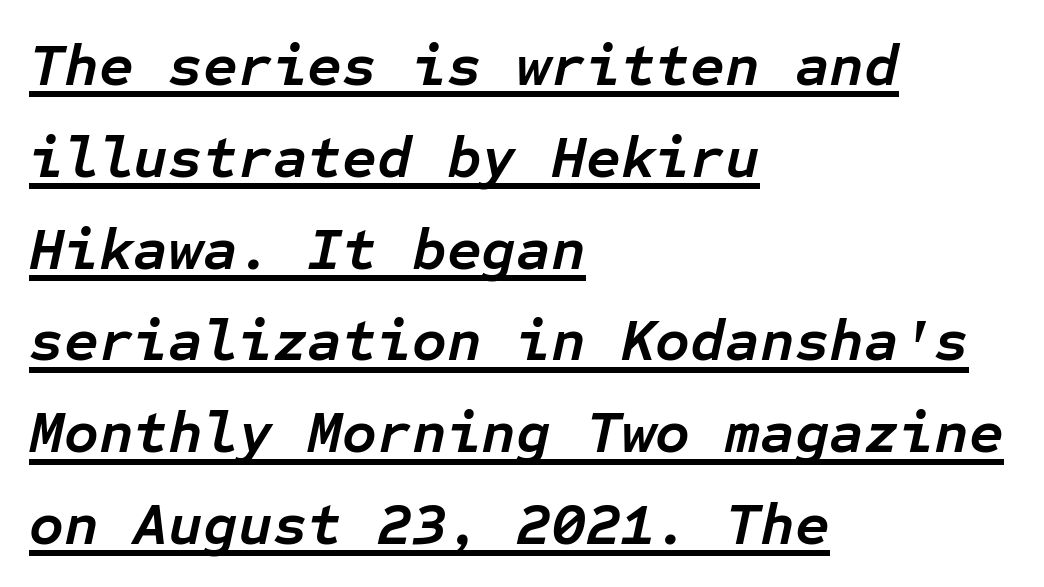
{"italic": "yes", "lean": "right", "slant_degrees": 12, "bold": "yes", "weight": "semibold", "width": "normal", "stroke_contrast": "low", "x_height": "medium", "monospaced": "yes", "underline": "yes", "align": "left", "line_spacing": "normal", "line_spacing_ratio": 1.53, "letter_spacing": "normal", "letter_spacing_em": 0.0, "glyph_px": 60}
